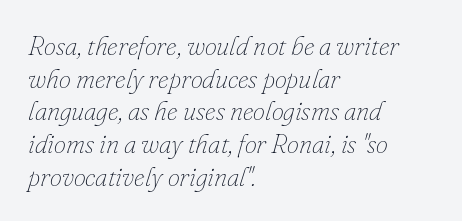
The image shows 27 px text type, italic (leaning right); set left-aligned, line spacing 1.21x, normal letter spacing, not underlined.
